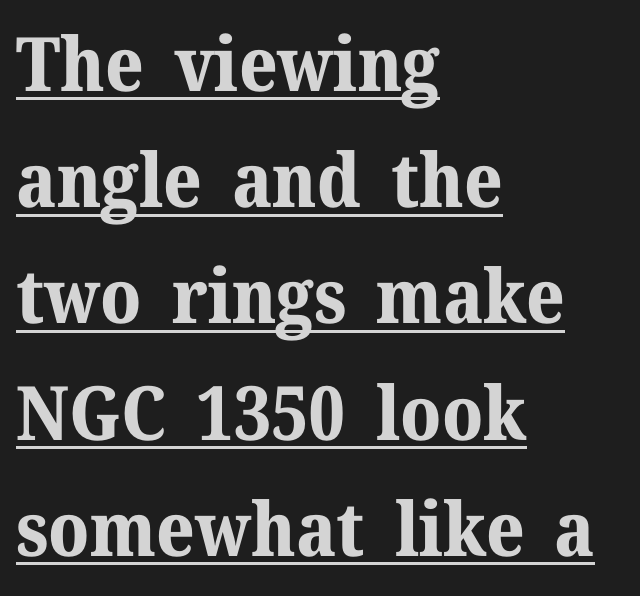
The image shows 75 px bold serif type, upright; set left-aligned, normal line spacing (1.55x), normal letter spacing, underlined; medium stroke contrast and a medium x-height.
